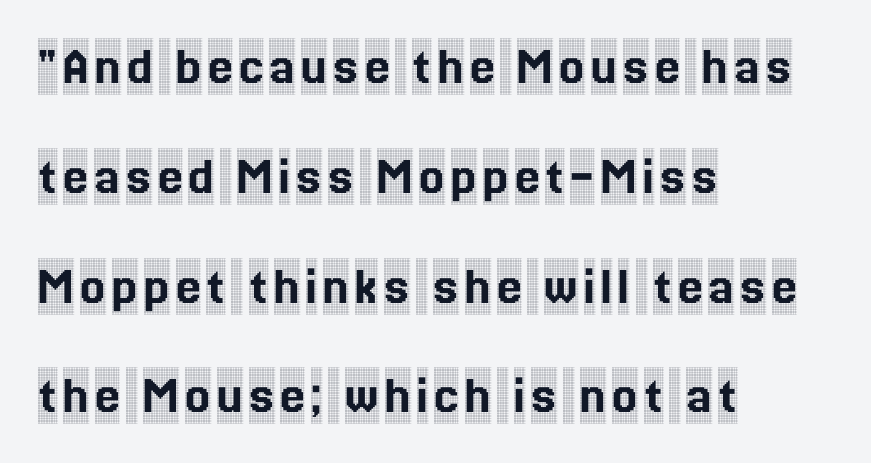
Vertical spacing — loose. Stroke terminals: seriffed. Do the letters lean? They stand straight. The baseline area is clear. Proportional: the letters do not fall into vertical columns. Visually the block forms a straight wall on the left and a jagged coastline on the right.
